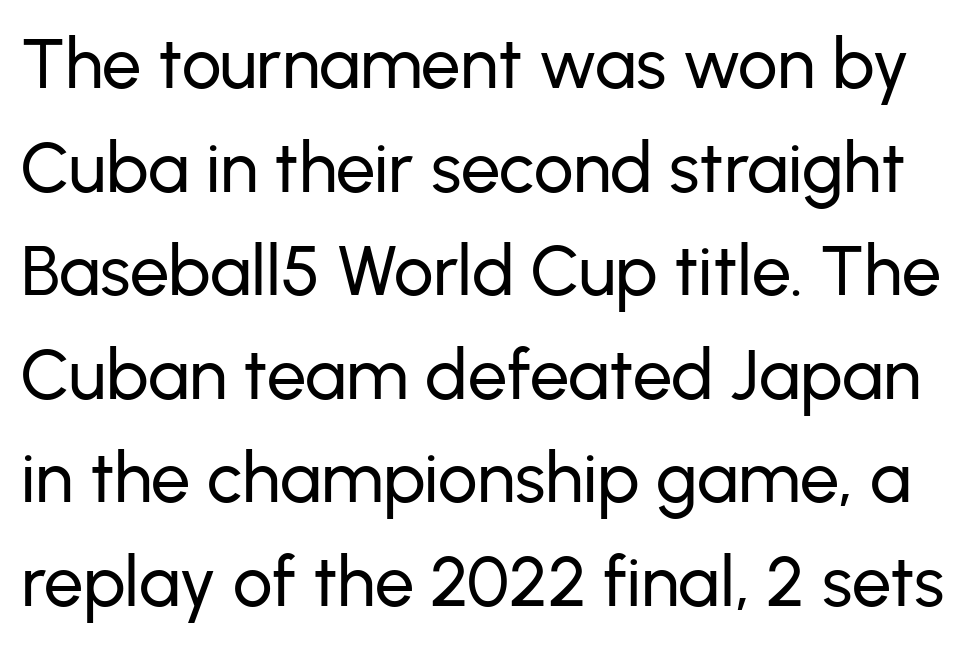
Unmarked baselines from the first word to the last. Check where the strokes stop: nothing finishes them off — pure sans. These lines are rendered in a variable-pitch font. Nobody touched the tracking dial on this one.
